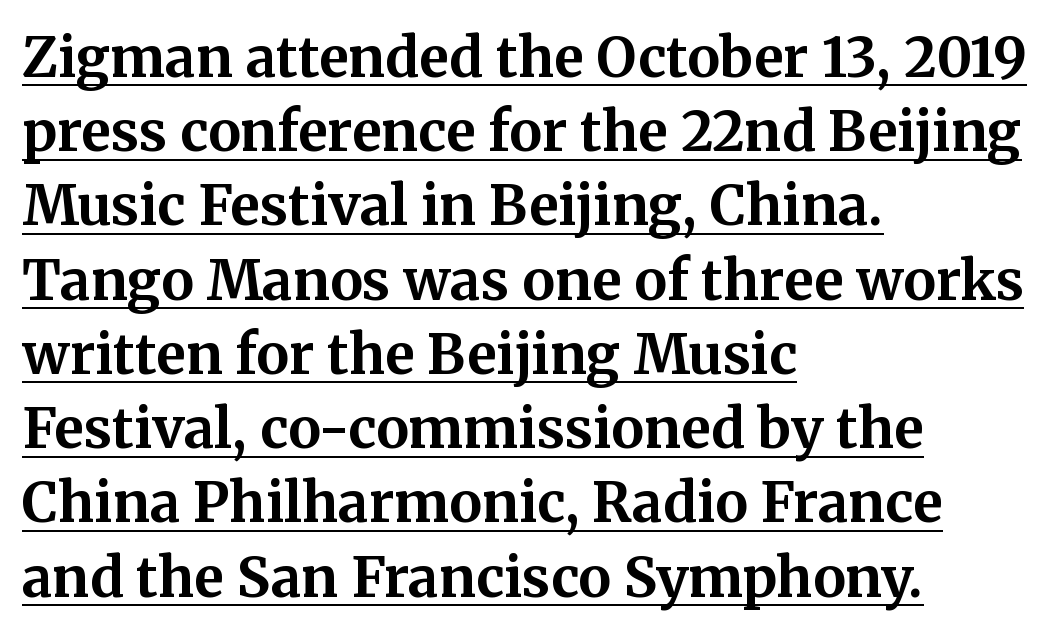
{"serif": "yes", "italic": "no", "bold": "yes", "weight": "bold", "width": "normal", "stroke_contrast": "medium", "x_height": "medium", "monospaced": "no", "underline": "yes", "align": "left", "line_spacing": "normal", "line_spacing_ratio": 1.35, "letter_spacing": "normal", "letter_spacing_em": 0.0, "glyph_px": 55}
